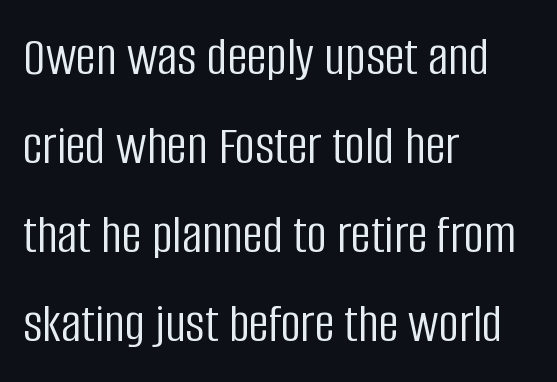
{"serif": "no", "italic": "no", "bold": "no", "weight": "light", "width": "condensed", "stroke_contrast": "low", "x_height": "large", "monospaced": "no", "underline": "no", "align": "left", "line_spacing": "normal", "line_spacing_ratio": 1.59, "letter_spacing": "normal", "letter_spacing_em": 0.0, "glyph_px": 56}
